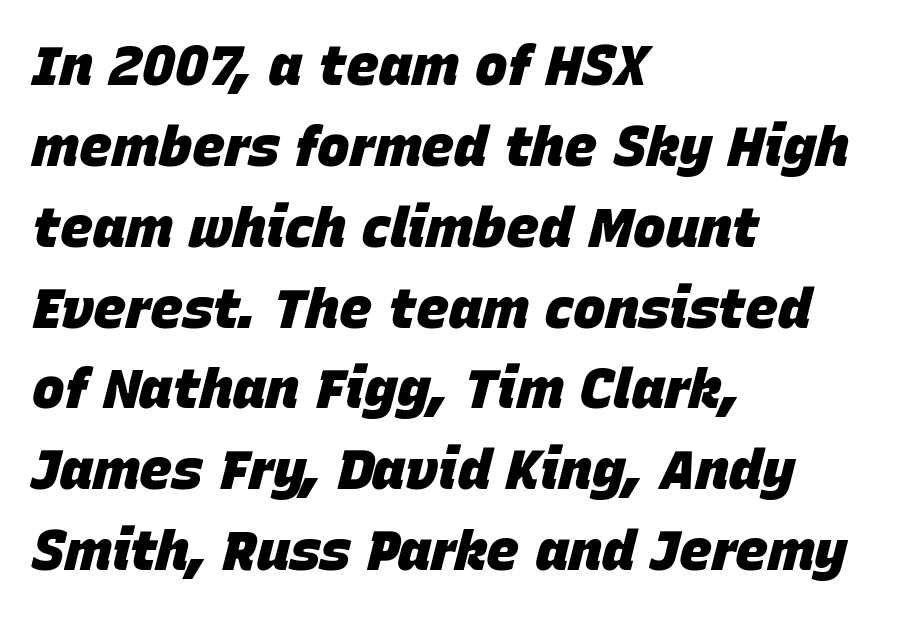
Does the lettering tilt? It does — this is italic. Spacing between characters is what you'd get straight out of the box. The glyphs are unaccompanied by any horizontal stroke below them. This sample has the flowing, uneven cadence of proportional lettering. Evenly set lines give the paragraph a standard silhouette. Visually the block forms a straight wall on the left and a jagged coastline on the right.
